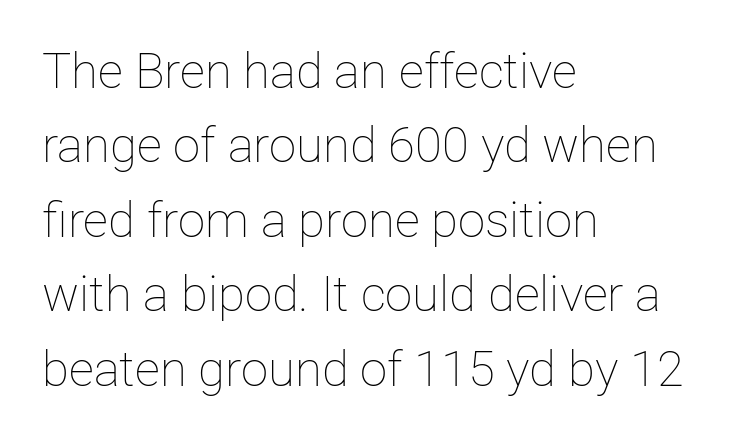
Is this a heavy cut? Hardly; it is regular or lighter. The typesetter chose a ragged-right arrangement here. Proportional: the letters do not fall into vertical columns. How are the letters spaced? Ordinarily, with no added tracking. The type sits square on the baseline with zero lean.
